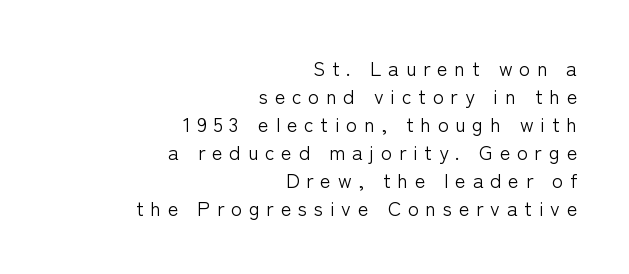
The image shows 20 px text type, upright; set right-aligned, normal line spacing (1.4x), unusually wide letter spacing (+0.34 em), not underlined.
